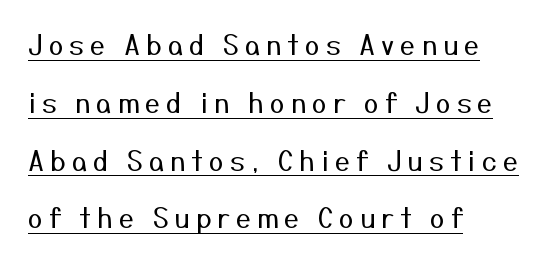
{"italic": "no", "bold": "no", "underline": "yes", "align": "left", "line_spacing": "loose", "line_spacing_ratio": 2.14, "letter_spacing": "wide", "letter_spacing_em": 0.22, "glyph_px": 27}
